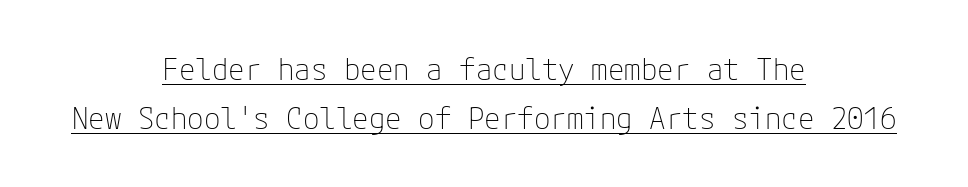
Q: Is the text bold? A: No.
Q: Is the text italic (slanted)? A: No, it is upright.
Q: Is the typeface a serif or a sans-serif typeface? A: Sans-serif.
Q: Is the text underlined? A: Yes.
Q: How is the paragraph aligned? A: Centered.
Q: Is the spacing between letters normal or unusually wide? A: Normal.
Q: Is the spacing between lines tight, normal or loose? A: Normal.
Q: Width (condensed, normal, or wide)? A: Normal.
Q: Stroke contrast? A: Low.
Q: x-height? A: Medium.
